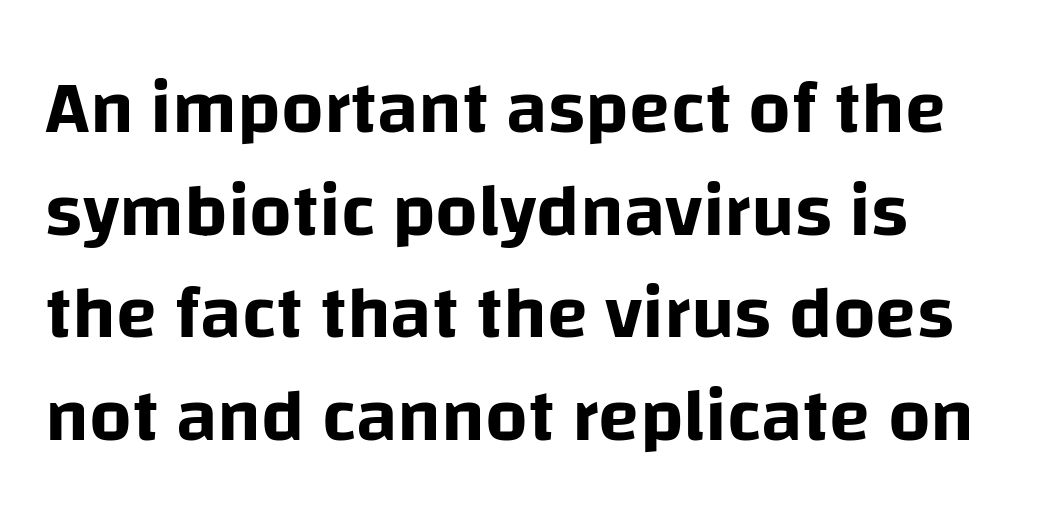
Q: Is the text italic (slanted)? A: No, it is upright.
Q: Is the typeface a serif or a sans-serif typeface? A: Sans-serif.
Q: Is the text underlined? A: No.
Q: How is the paragraph aligned? A: Left-aligned.
Q: Is the spacing between letters normal or unusually wide? A: Normal.
Q: Is the spacing between lines tight, normal or loose? A: Normal.
Q: Width (condensed, normal, or wide)? A: Normal.
Q: Stroke contrast? A: Low.
Q: x-height? A: Large.
Q: Monospaced? A: No.
